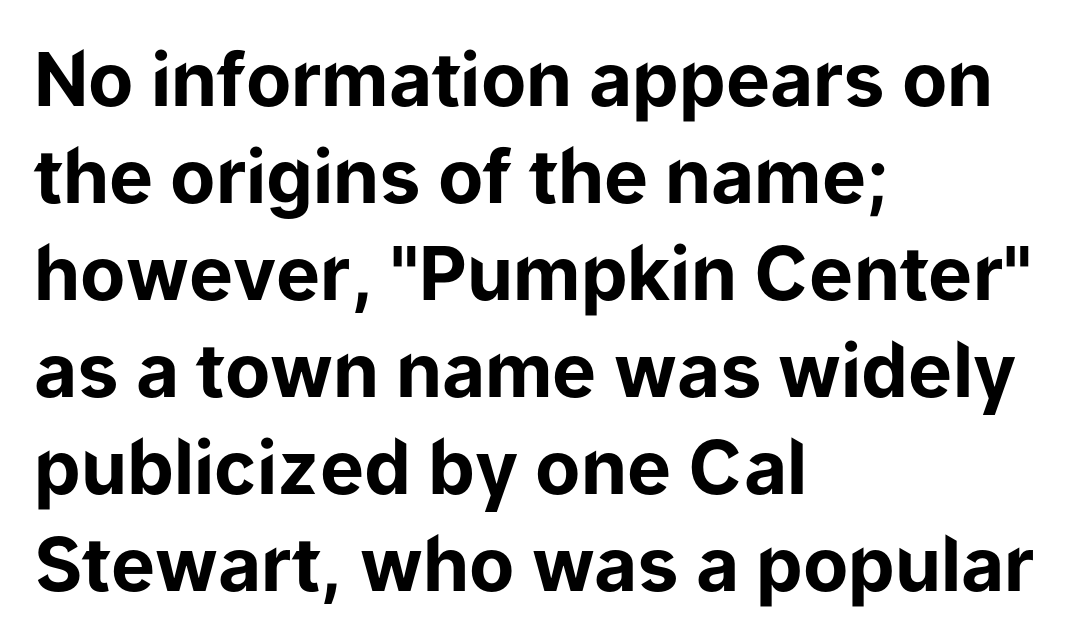
Q: Is the text bold? A: Yes.
Q: Is the text italic (slanted)? A: No, it is upright.
Q: Is the typeface a serif or a sans-serif typeface? A: Sans-serif.
Q: Is the text underlined? A: No.
Q: How is the paragraph aligned? A: Left-aligned.
Q: Is the spacing between letters normal or unusually wide? A: Normal.
Q: Is the spacing between lines tight, normal or loose? A: Normal.
Q: Width (condensed, normal, or wide)? A: Normal.
Q: Stroke contrast? A: Low.
Q: x-height? A: Medium.
Q: Monospaced? A: No.
